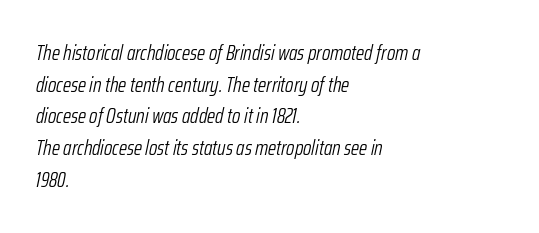
The image shows 21 px text type, italic (leaning right); set left-aligned, normal line spacing (1.51x), normal letter spacing, not underlined.
